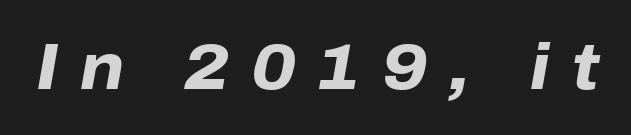
Heft: maximum for text — a bold. Note the varied advance widths — an 'i' is clearly narrower than an 'm'. Someone cranked the tracking dial way up on this one. Style check: oblique. Underline: absent.
